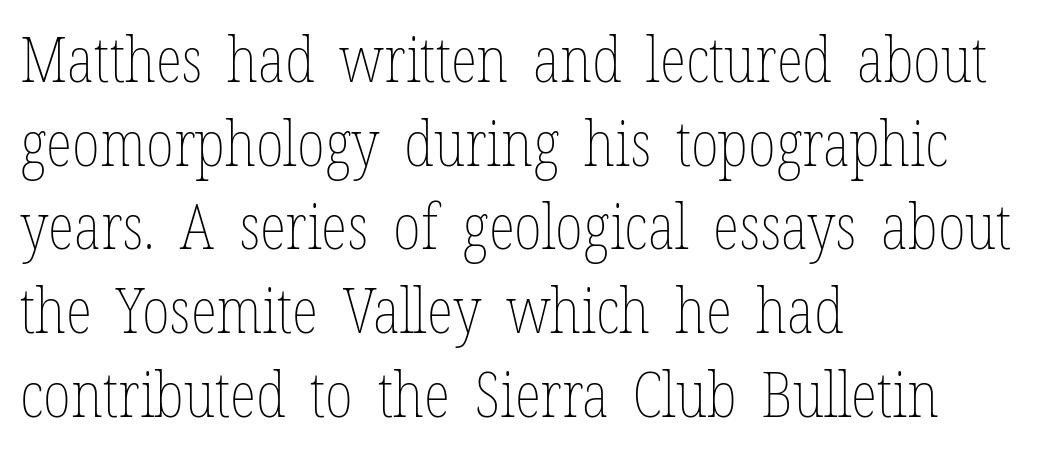
The image shows 62 px thin, condensed type, upright; set left-aligned, normal line spacing (1.35x), normal letter spacing, not underlined; low stroke contrast and a medium x-height.
